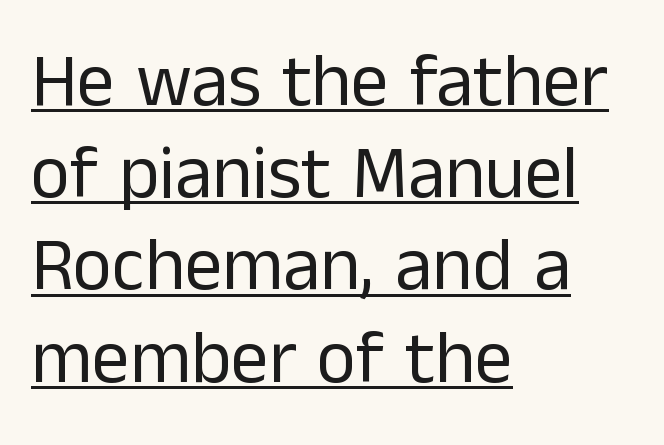
The image shows 75 px regular-weight sans-serif type, upright; set left-aligned, line spacing 1.23x, normal letter spacing, underlined; low stroke contrast and a medium x-height.
